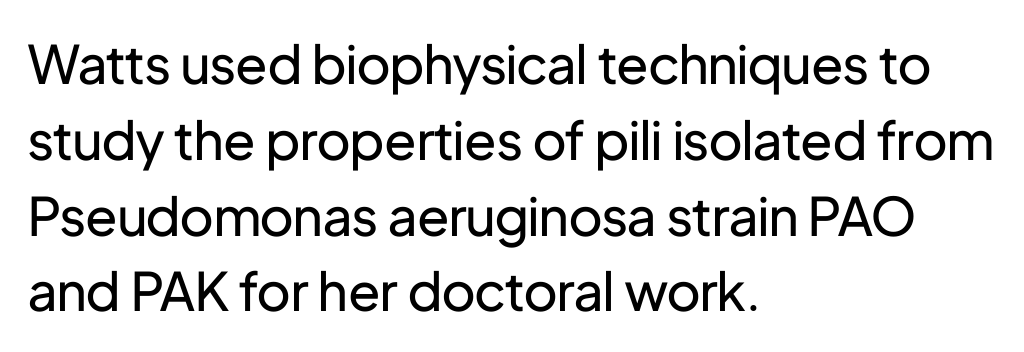
{"serif": "no", "italic": "no", "bold": "no", "weight": "regular", "width": "normal", "stroke_contrast": "low", "x_height": "medium", "monospaced": "no", "underline": "no", "align": "left", "line_spacing": "normal", "line_spacing_ratio": 1.43, "letter_spacing": "normal", "letter_spacing_em": 0.0, "glyph_px": 53}
